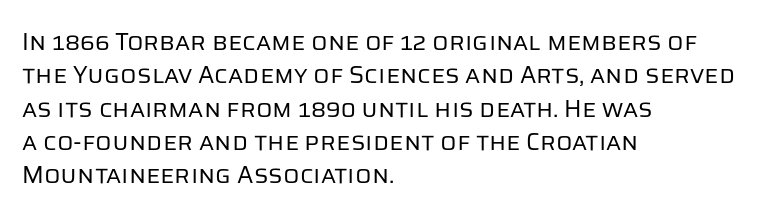
Q: Is the text bold? A: No.
Q: Is the text italic (slanted)? A: No, it is upright.
Q: Is the text underlined? A: No.
Q: How is the paragraph aligned? A: Left-aligned.
Q: Is the spacing between letters normal or unusually wide? A: Normal.
Q: Is the spacing between lines tight, normal or loose? A: Normal.
